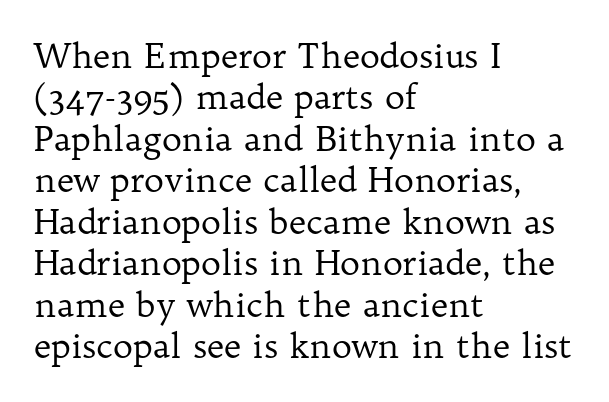
Q: Is the text bold? A: No.
Q: Is the text italic (slanted)? A: No, it is upright.
Q: Is the typeface a serif or a sans-serif typeface? A: Serif.
Q: Is the text underlined? A: No.
Q: How is the paragraph aligned? A: Left-aligned.
Q: Is the spacing between letters normal or unusually wide? A: Normal.
Q: Width (condensed, normal, or wide)? A: Normal.
Q: Stroke contrast? A: Low.
Q: x-height? A: Medium.
Q: Monospaced? A: No.
